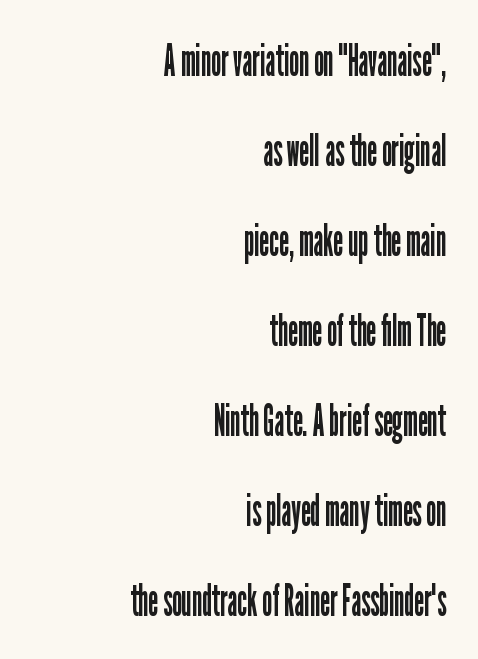
{"serif": "no", "italic": "no", "bold": "no", "weight": "regular", "width": "condensed", "stroke_contrast": "low", "x_height": "medium", "monospaced": "no", "underline": "no", "align": "right", "line_spacing": "loose", "line_spacing_ratio": 2.0, "letter_spacing": "normal", "letter_spacing_em": 0.0, "glyph_px": 45}
